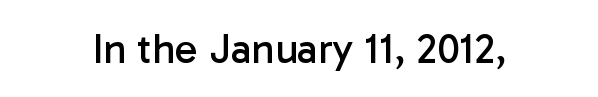
{"serif": "no", "italic": "no", "bold": "no", "weight": "regular", "width": "normal", "stroke_contrast": "low", "x_height": "medium", "monospaced": "no", "underline": "no", "letter_spacing": "normal", "letter_spacing_em": 0.0, "glyph_px": 42}
